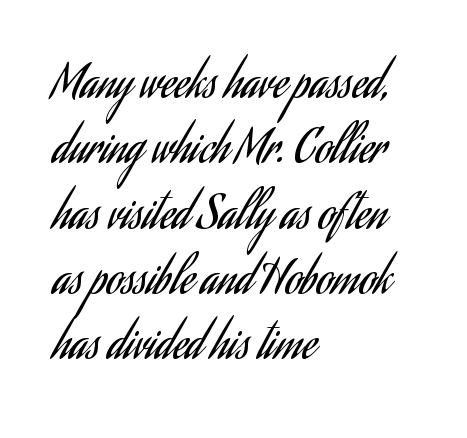
Stems and bowls with no extra thickness — not bold. The face used here is a sans, in the tradition of grotesques and geometrics. The type is set solid horizontally, with unmodified tracking. Regular leading.
